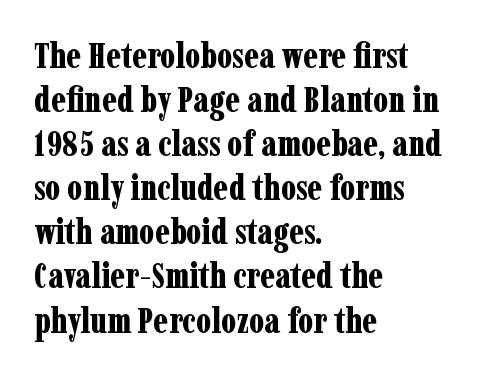
{"serif": "yes", "italic": "no", "bold": "yes", "weight": "bold", "width": "condensed", "stroke_contrast": "low", "x_height": "medium", "monospaced": "no", "underline": "no", "align": "left", "line_spacing": "normal", "line_spacing_ratio": 1.26, "letter_spacing": "normal", "letter_spacing_em": 0.0, "glyph_px": 35}
